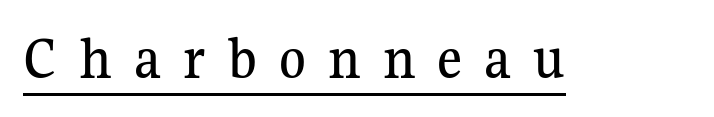
Letterform terminals end in serifs throughout the passage. Notice how the stems are strictly vertical — no italics here. Tracking value appears strongly positive — letters spread wide. Is there an underline? Yes — a line sits under the letters. A typesetter would call this proportional, since set widths differ per character.
